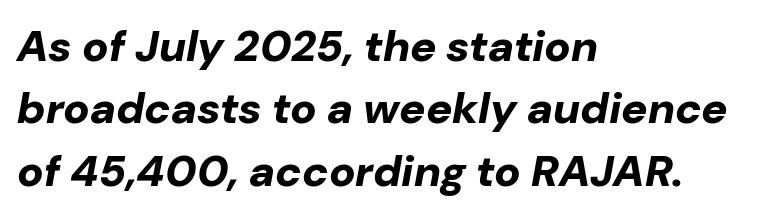
Q: Is the text bold? A: Yes.
Q: Is the text italic (slanted)? A: Yes, it leans right by about 10 degrees.
Q: Is the text underlined? A: No.
Q: How is the paragraph aligned? A: Left-aligned.
Q: Is the spacing between letters normal or unusually wide? A: Normal.
Q: Is the spacing between lines tight, normal or loose? A: Normal.
Q: Width (condensed, normal, or wide)? A: Normal.
Q: Stroke contrast? A: Low.
Q: x-height? A: Medium.
Q: Monospaced? A: No.
